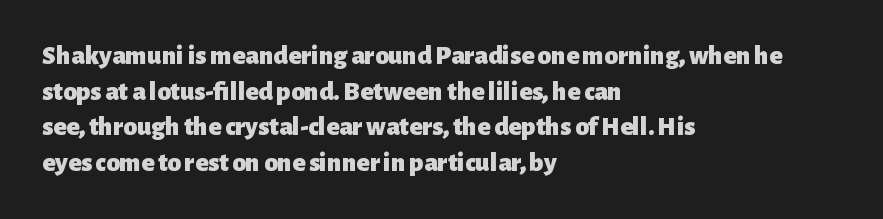
A typesetter would call this leading conventional body-copy spacing. Standard letterfit; no display-style spreading of the glyphs. The axis of the letterforms is exactly vertical. Typeset ragged right — the left edge is the straight one. Clear beneath every line of the passage. Each glyph is drawn with heavy, bold strokes.
